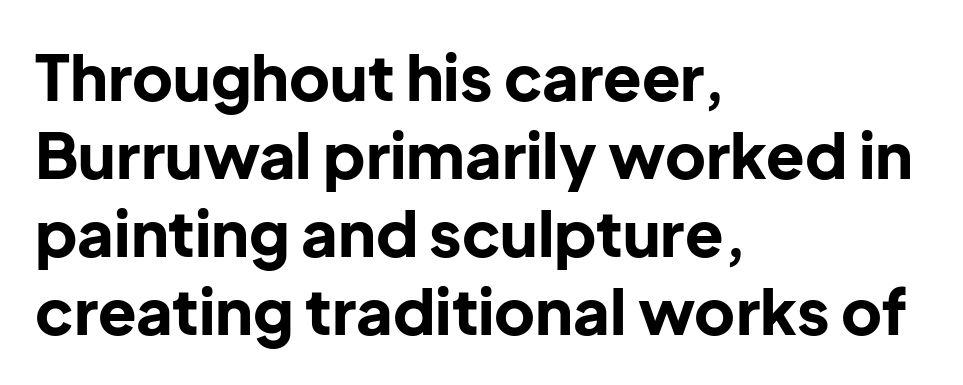
The paragraph shown leans on its left margin. The text was rendered using a sans face with plain stroke endings. The font is running at its bold setting. Vertical strokes here are truly vertical.
